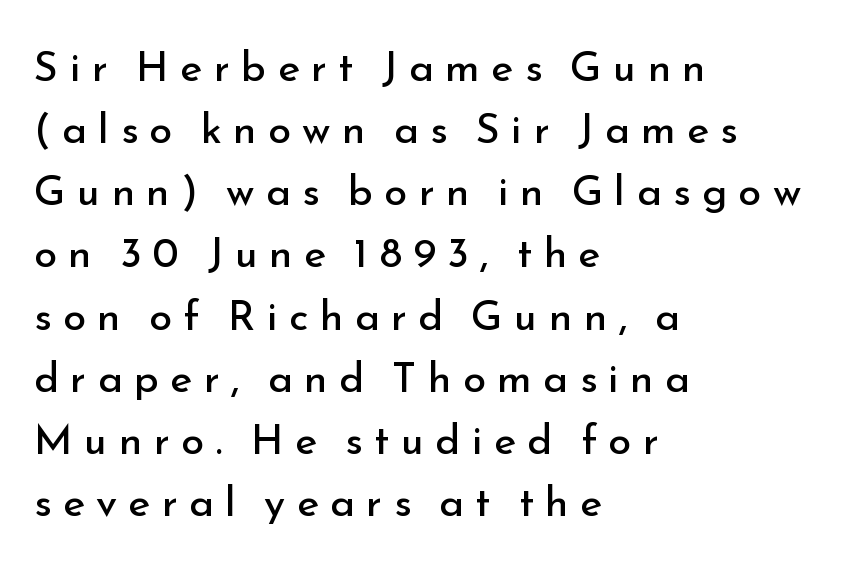
Q: Is the text bold? A: No.
Q: Is the text italic (slanted)? A: No, it is upright.
Q: Is the typeface a serif or a sans-serif typeface? A: Sans-serif.
Q: Is the text underlined? A: No.
Q: How is the paragraph aligned? A: Left-aligned.
Q: Is the spacing between letters normal or unusually wide? A: Unusually wide.
Q: Is the spacing between lines tight, normal or loose? A: Normal.
Q: Width (condensed, normal, or wide)? A: Normal.
Q: Stroke contrast? A: Low.
Q: x-height? A: Small.
Q: Monospaced? A: No.
